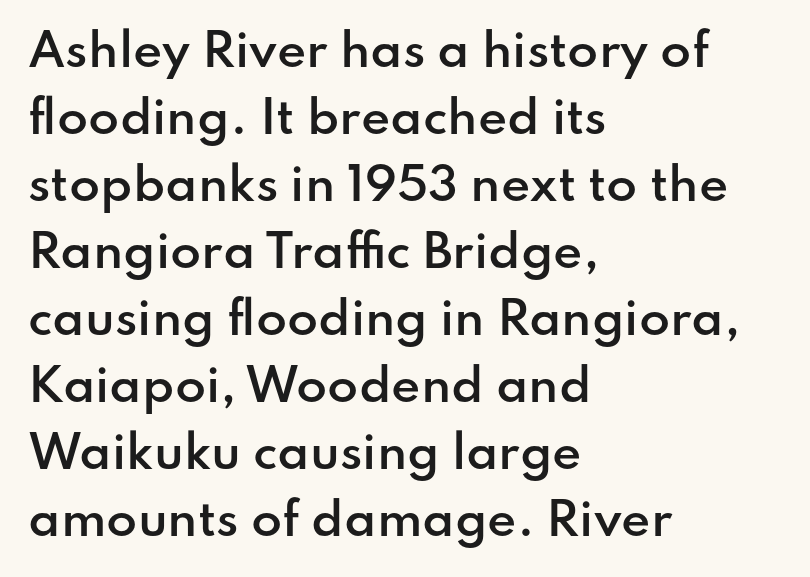
The image shows 45 px semibold sans-serif type, upright; set left-aligned, normal line spacing (1.49x), normal letter spacing, not underlined; low stroke contrast and a small x-height.
